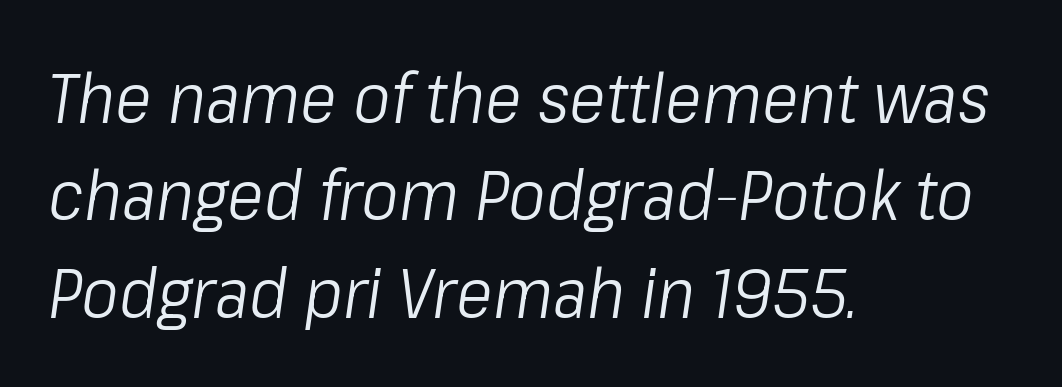
Q: Is the text bold? A: No.
Q: Is the text italic (slanted)? A: Yes, it leans right by about 8 degrees.
Q: Is the text underlined? A: No.
Q: How is the paragraph aligned? A: Left-aligned.
Q: Is the spacing between letters normal or unusually wide? A: Normal.
Q: Is the spacing between lines tight, normal or loose? A: Normal.
Q: Width (condensed, normal, or wide)? A: Condensed.
Q: Stroke contrast? A: Low.
Q: x-height? A: Medium.
Q: Monospaced? A: No.
